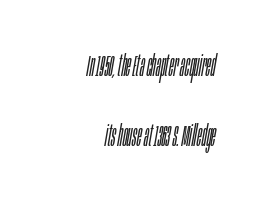
{"italic": "yes", "lean": "right", "slant_degrees": 10, "bold": "no", "weight": "light", "width": "condensed", "stroke_contrast": "low", "x_height": "large", "monospaced": "no", "underline": "no", "align": "right", "line_spacing": "loose", "line_spacing_ratio": 2.41, "letter_spacing": "normal", "letter_spacing_em": 0.0, "glyph_px": 29}
